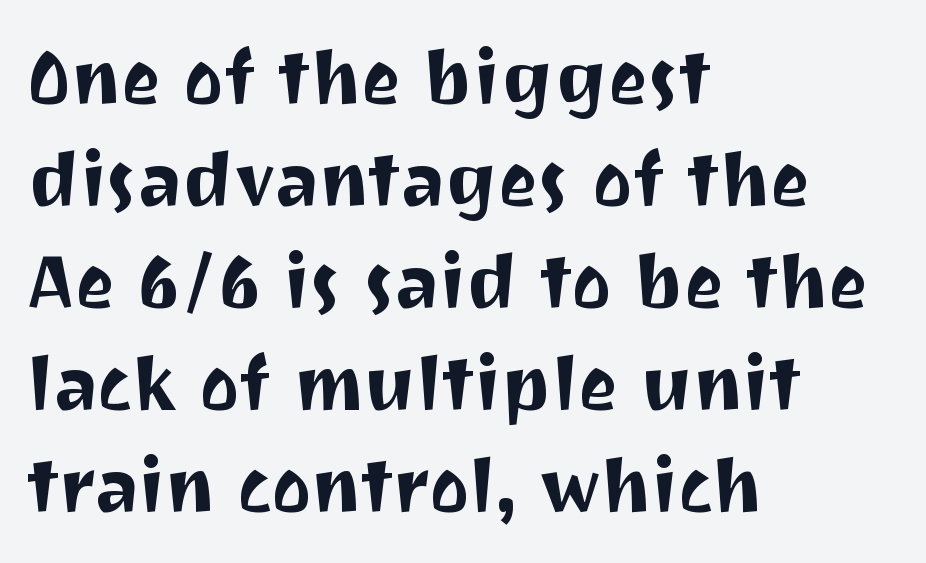
{"serif": "no", "italic": "no", "width": "normal", "stroke_contrast": "medium", "x_height": "medium", "monospaced": "no", "underline": "no", "align": "left", "line_spacing": "normal", "line_spacing_ratio": 1.36, "letter_spacing": "normal", "letter_spacing_em": 0.0, "glyph_px": 75}
